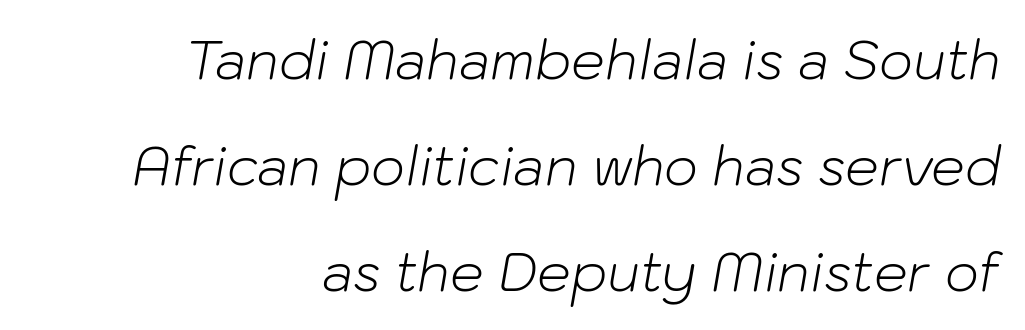
Q: Is the text bold? A: No.
Q: Is the text italic (slanted)? A: Yes, it leans right by about 10 degrees.
Q: Is the text underlined? A: No.
Q: How is the paragraph aligned? A: Right-aligned.
Q: Is the spacing between letters normal or unusually wide? A: Normal.
Q: Is the spacing between lines tight, normal or loose? A: Loose.
Q: Width (condensed, normal, or wide)? A: Normal.
Q: Stroke contrast? A: Low.
Q: x-height? A: Medium.
Q: Monospaced? A: No.
